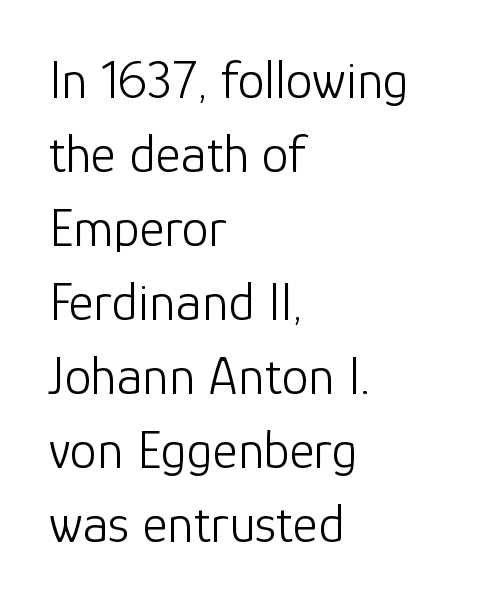
Q: Is the text bold? A: No.
Q: Is the text italic (slanted)? A: No, it is upright.
Q: Is the typeface a serif or a sans-serif typeface? A: Sans-serif.
Q: Is the text underlined? A: No.
Q: How is the paragraph aligned? A: Left-aligned.
Q: Is the spacing between letters normal or unusually wide? A: Normal.
Q: Is the spacing between lines tight, normal or loose? A: Normal.
Q: Width (condensed, normal, or wide)? A: Normal.
Q: Stroke contrast? A: Low.
Q: x-height? A: Medium.
Q: Monospaced? A: No.
